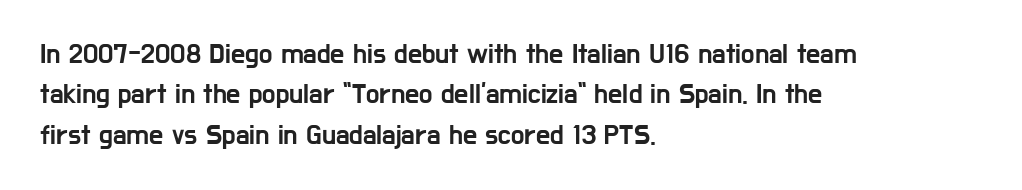
Observe the ordinary spacing: letters are neighbours, not strangers. Style check: upright. Is the block centered? No — it sits flush against the left margin. Check where the strokes stop: nothing finishes them off — pure sans. A clean baseline with only descenders dipping below it. Each letter keeps its own natural width here, so spacing adapts to shape.
